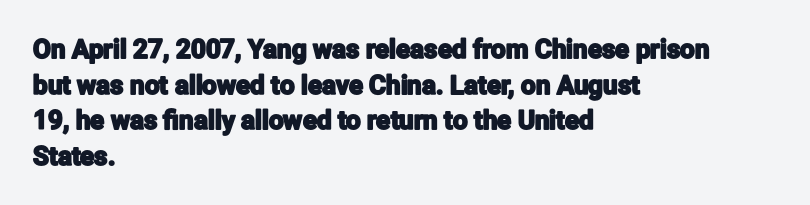
The image shows 26 px text type, upright; set left-aligned, normal line spacing (1.37x), normal letter spacing, not underlined.
